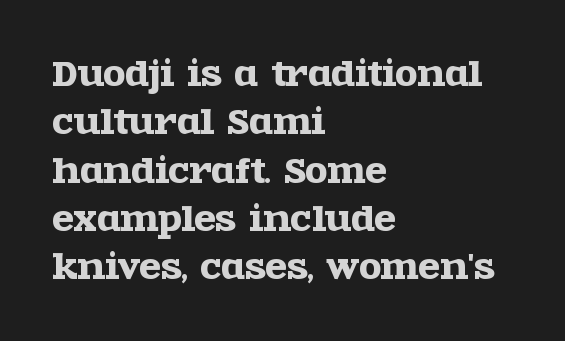
The image shows 32 px wide serif type, upright; set left-aligned, normal line spacing (1.51x), normal letter spacing, not underlined; a large x-height.
